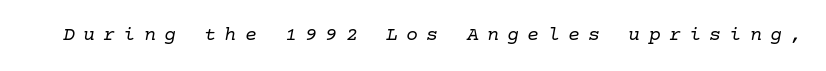
The image shows 20 px text type, italic (leaning right); set unusually wide letter spacing (+0.41 em), not underlined.
